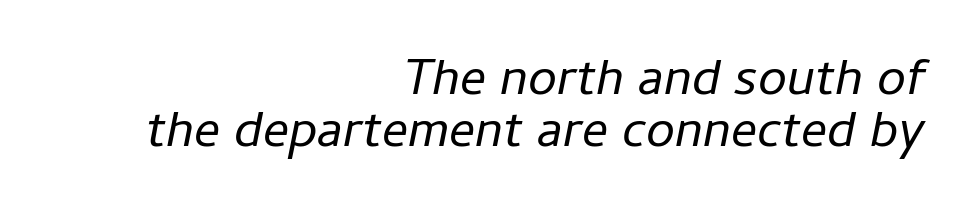
The image shows 52 px regular-weight type, italic (leaning right); set right-aligned, tight line spacing (1.0x), normal letter spacing, not underlined; low stroke contrast and a medium x-height.
